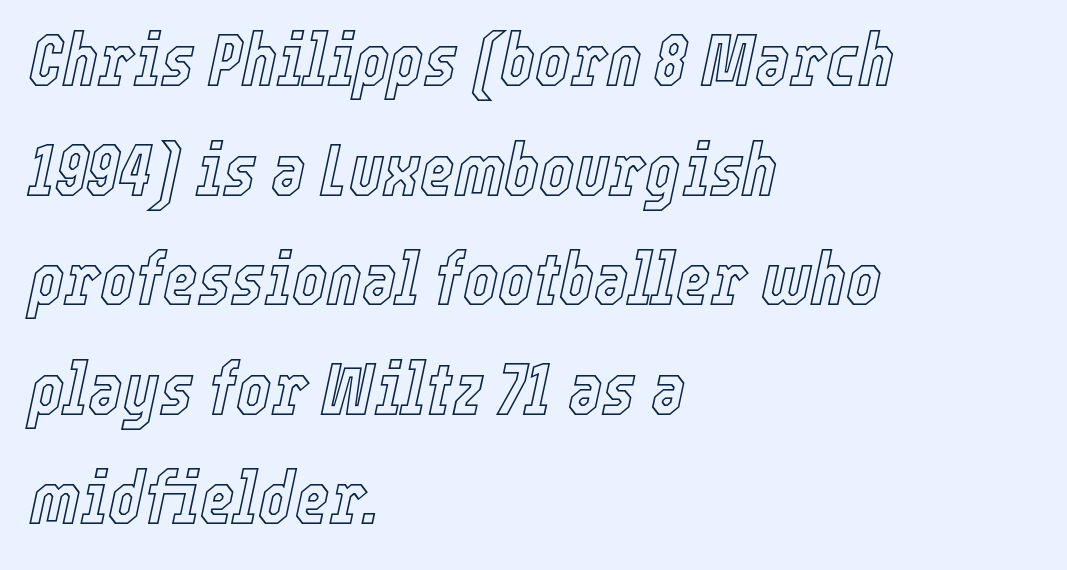
What's the leading like? Ordinary, nothing unusual. A typesetter would call this proportional, since set widths differ per character. The glyphs are unaccompanied by any horizontal stroke below them. The lines in this sample share a left origin and differ only in where they stop. Observe the lean: these are italic letterforms.
